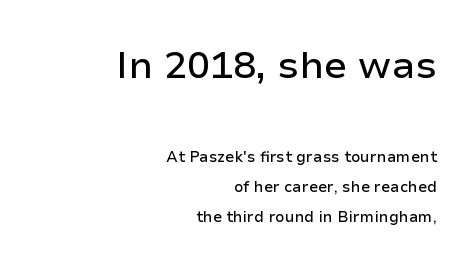
Line ends are locked; line starts wander. Which of the two is more prominent by size? The first, at the top. You could not count columns in this text — the font is proportionally spaced. The type is set solid horizontally, with unmodified tracking. Typographically, this falls in the sans-serif category. Quick note: not italic, upright.
